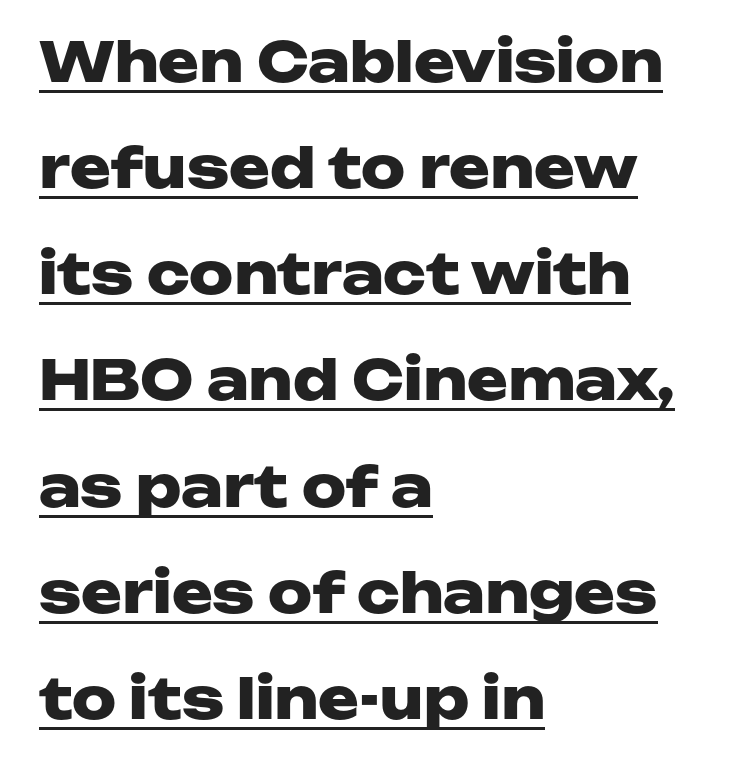
The image shows 55 px heavy, wide sans-serif type, upright; set left-aligned, loose line spacing (1.93x), normal letter spacing, underlined; low stroke contrast and a medium x-height.
